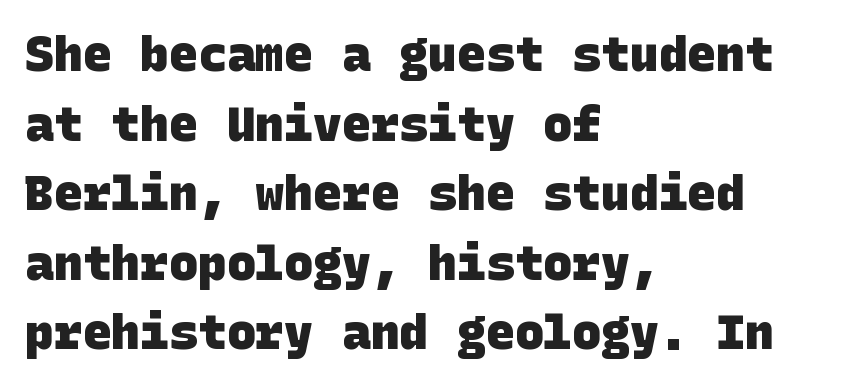
{"serif": "no", "bold": "yes", "weight": "heavy", "width": "normal", "stroke_contrast": "low", "x_height": "large", "underline": "no", "align": "left", "line_spacing": "normal", "line_spacing_ratio": 1.45, "letter_spacing": "normal", "letter_spacing_em": 0.0, "glyph_px": 48}
